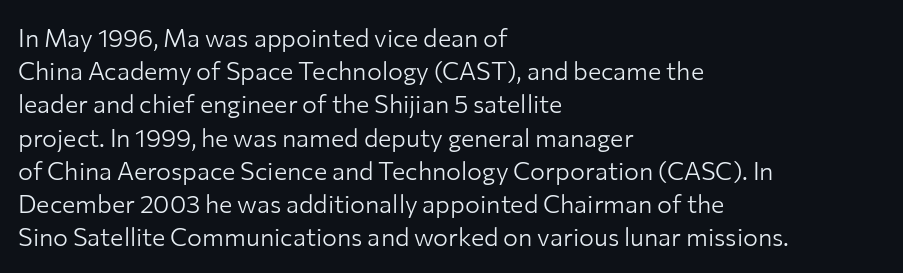
Q: Is the text bold? A: No.
Q: Is the text italic (slanted)? A: No, it is upright.
Q: Is the text underlined? A: No.
Q: How is the paragraph aligned? A: Left-aligned.
Q: Is the spacing between letters normal or unusually wide? A: Normal.
Q: Is the spacing between lines tight, normal or loose? A: Normal.
